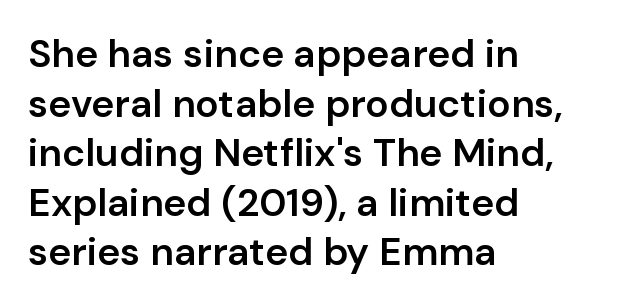
{"serif": "no", "italic": "no", "bold": "semi", "weight": "semibold", "width": "normal", "stroke_contrast": "low", "x_height": "medium", "monospaced": "no", "underline": "no", "align": "left", "line_spacing": "normal", "line_spacing_ratio": 1.27, "letter_spacing": "normal", "letter_spacing_em": 0.0, "glyph_px": 39}
